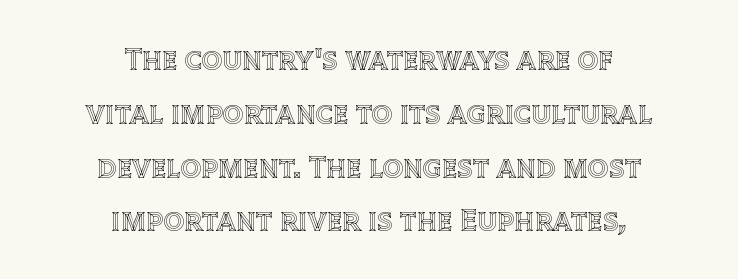
Q: Is the text italic (slanted)? A: No, it is upright.
Q: Is the text underlined? A: No.
Q: How is the paragraph aligned? A: Centered.
Q: Is the spacing between letters normal or unusually wide? A: Normal.
Q: Is the spacing between lines tight, normal or loose? A: Normal.
Q: Width (condensed, normal, or wide)? A: Normal.
Q: x-height? A: Large.
Q: Monospaced? A: No.
